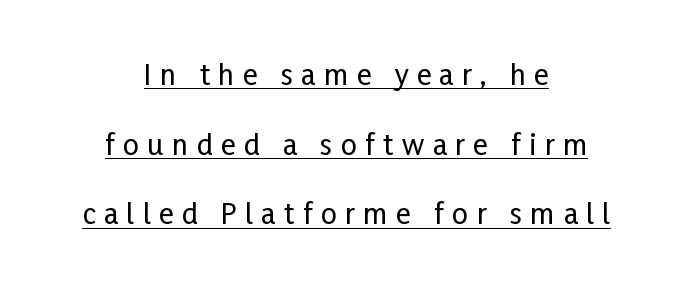
{"serif": "no", "italic": "no", "width": "condensed", "stroke_contrast": "low", "x_height": "medium", "monospaced": "no", "underline": "yes", "align": "center", "line_spacing": "loose", "line_spacing_ratio": 2.49, "letter_spacing": "wide", "letter_spacing_em": 0.3, "glyph_px": 28}
